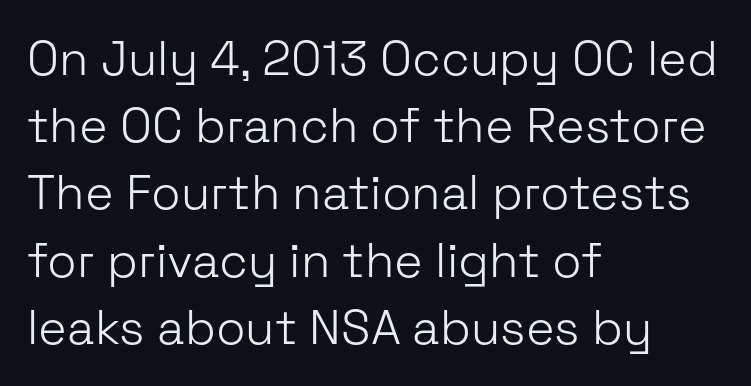
Stroke mass is kept to a normal reading level or below. The passage shown is typed in a proportional face where columns would drift. The strip under each line holds only bare page. This is roman type, the default non-slanted kind.
